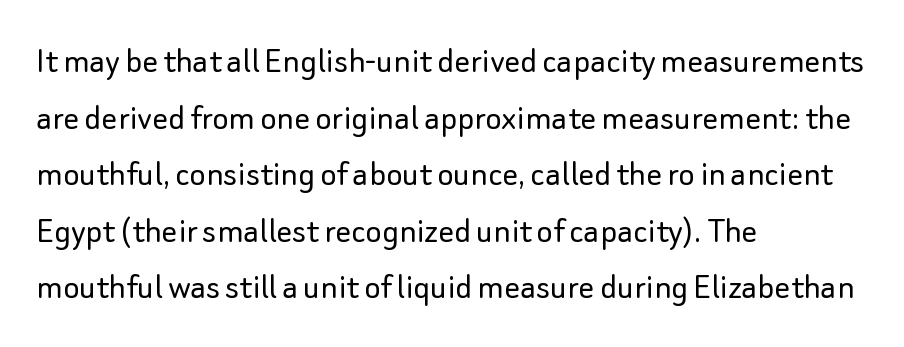
In terms of posture, this sample is upright. Heaviness? Minimal to ordinary, like unemphasized prose. This sample is left-justified, so line endings fall wherever the words run out. Each letter keeps its own natural width here, so spacing adapts to shape. Here the glyphs are tracked normally, forming tight word shapes.
